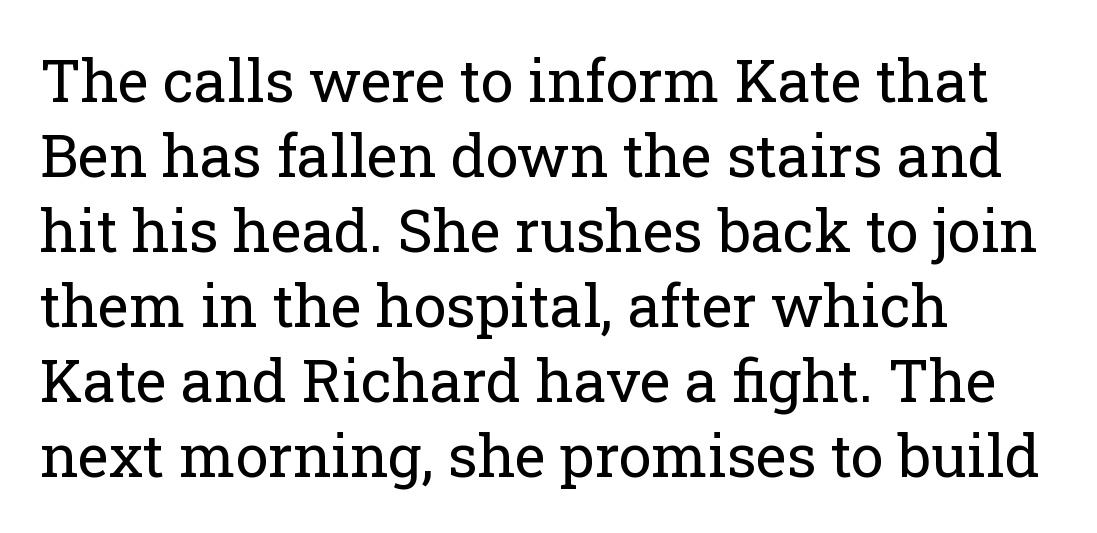
Q: Is the text bold? A: No.
Q: Is the text italic (slanted)? A: No, it is upright.
Q: Is the typeface a serif or a sans-serif typeface? A: Serif.
Q: Is the text underlined? A: No.
Q: How is the paragraph aligned? A: Left-aligned.
Q: Is the spacing between letters normal or unusually wide? A: Normal.
Q: Is the spacing between lines tight, normal or loose? A: Normal.
Q: Width (condensed, normal, or wide)? A: Normal.
Q: Stroke contrast? A: Low.
Q: x-height? A: Medium.
Q: Monospaced? A: No.
